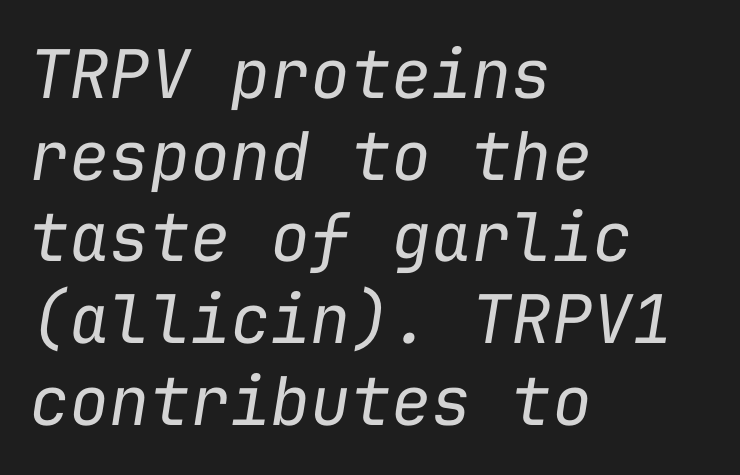
{"italic": "yes", "lean": "right", "slant_degrees": 9, "bold": "no", "weight": "regular", "width": "normal", "stroke_contrast": "low", "x_height": "medium", "monospaced": "yes", "underline": "no", "align": "left", "line_spacing_ratio": 1.22, "letter_spacing": "normal", "letter_spacing_em": 0.0, "glyph_px": 67}
